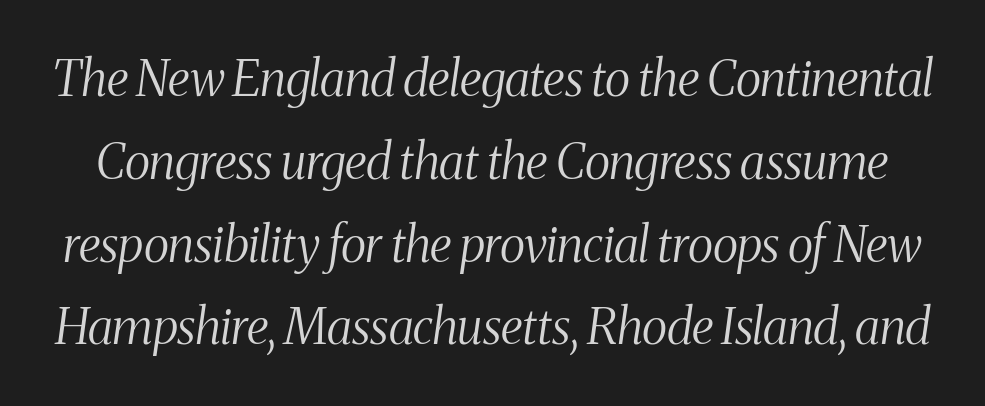
{"serif": "yes", "italic": "yes", "lean": "right", "slant_degrees": 8, "bold": "no", "weight": "light", "width": "condensed", "stroke_contrast": "medium", "x_height": "medium", "monospaced": "no", "underline": "no", "line_spacing": "normal", "line_spacing_ratio": 1.69, "letter_spacing": "normal", "letter_spacing_em": 0.0, "glyph_px": 49}
